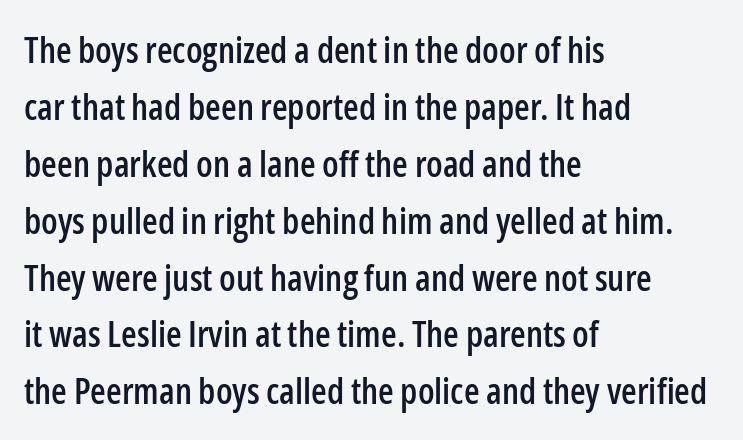
The image shows 36 px condensed sans-serif type, upright; set left-aligned, normal line spacing (1.58x), normal letter spacing, not underlined; low stroke contrast and a medium x-height.
